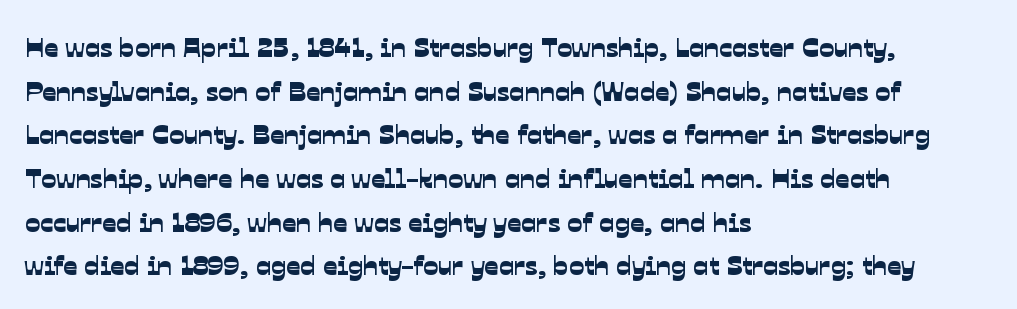
Proportional: the letters do not fall into vertical columns. Is there much room between lines? A standard amount, neither cramped nor airy. Words appear dense and cohesive because spacing is normal. The characters display no serif detailing; their extremities are plain.
